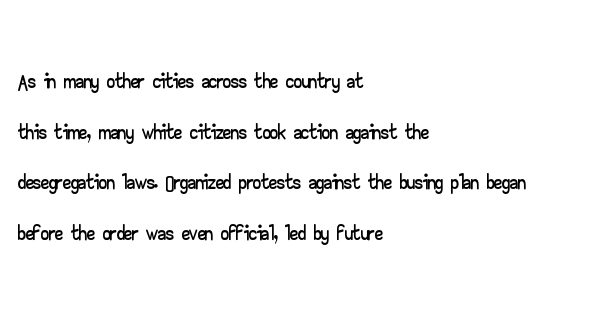
Q: Is the text italic (slanted)? A: No, it is upright.
Q: Is the typeface a serif or a sans-serif typeface? A: Sans-serif.
Q: Is the text underlined? A: No.
Q: How is the paragraph aligned? A: Left-aligned.
Q: Is the spacing between letters normal or unusually wide? A: Normal.
Q: Is the spacing between lines tight, normal or loose? A: Normal.
Q: Width (condensed, normal, or wide)? A: Wide.
Q: Stroke contrast? A: Low.
Q: x-height? A: Small.
Q: Monospaced? A: No.
